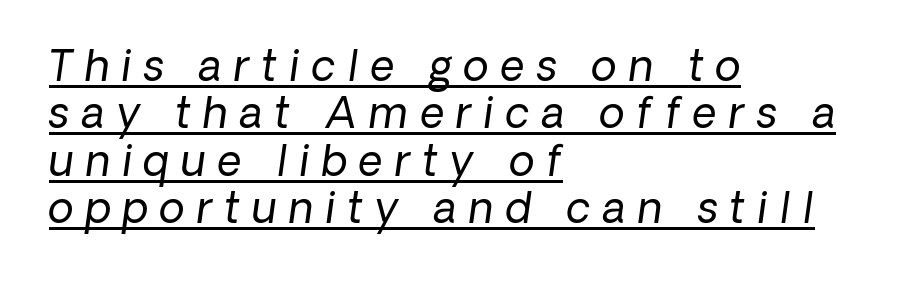
The image shows 42 px regular-weight sans-serif type; set left-aligned, tight line spacing (1.13x), unusually wide letter spacing (+0.29 em), underlined; low stroke contrast and a medium x-height.
